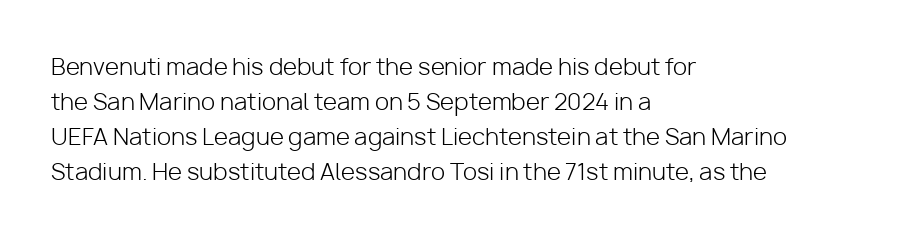
Weight: not bold — regular or lighter. The typesetter chose a ragged-right arrangement here. Each new line begins a customary step beneath the previous one. You could call the tracking neutral — neither tight nor loose. Only glyphs here, with clear space below each row. You can tell it's not italic because the verticals are truly vertical.
